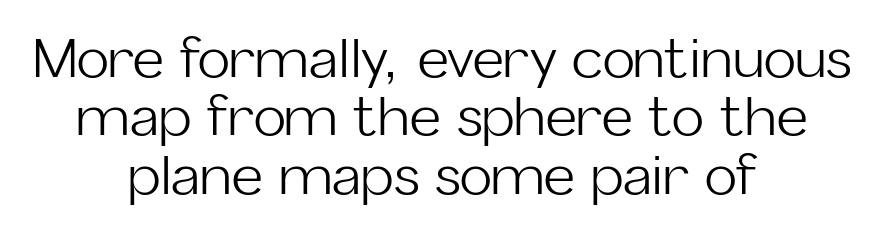
Q: Is the text bold? A: No.
Q: Is the text italic (slanted)? A: No, it is upright.
Q: Is the typeface a serif or a sans-serif typeface? A: Sans-serif.
Q: Is the text underlined? A: No.
Q: How is the paragraph aligned? A: Centered.
Q: Is the spacing between letters normal or unusually wide? A: Normal.
Q: Is the spacing between lines tight, normal or loose? A: Tight.
Q: Width (condensed, normal, or wide)? A: Normal.
Q: Stroke contrast? A: Low.
Q: x-height? A: Medium.
Q: Monospaced? A: No.
